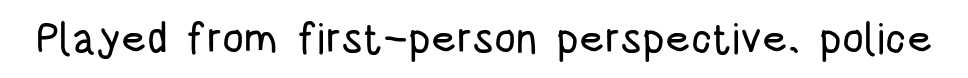
{"serif": "no", "italic": "no", "width": "condensed", "stroke_contrast": "low", "x_height": "large", "monospaced": "no", "underline": "no", "letter_spacing": "normal", "letter_spacing_em": 0.0, "glyph_px": 43}
